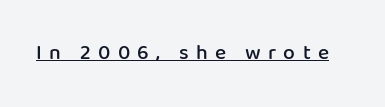
The image shows 21 px text type, upright; set unusually wide letter spacing (+0.35 em), underlined.
